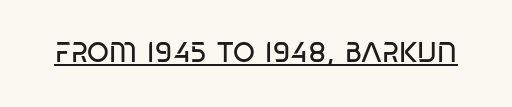
{"serif": "no", "bold": "no", "weight": "regular", "width": "condensed", "stroke_contrast": "low", "x_height": "large", "monospaced": "no", "underline": "yes", "letter_spacing": "normal", "letter_spacing_em": 0.0, "glyph_px": 28}
